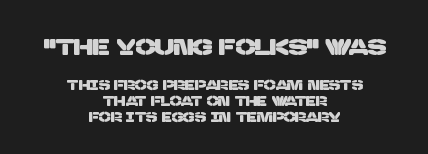
The image shows 23 px text type; set centered, tight line spacing (1.14x), normal letter spacing, not underlined; the first (top) block is 1.64x larger.
